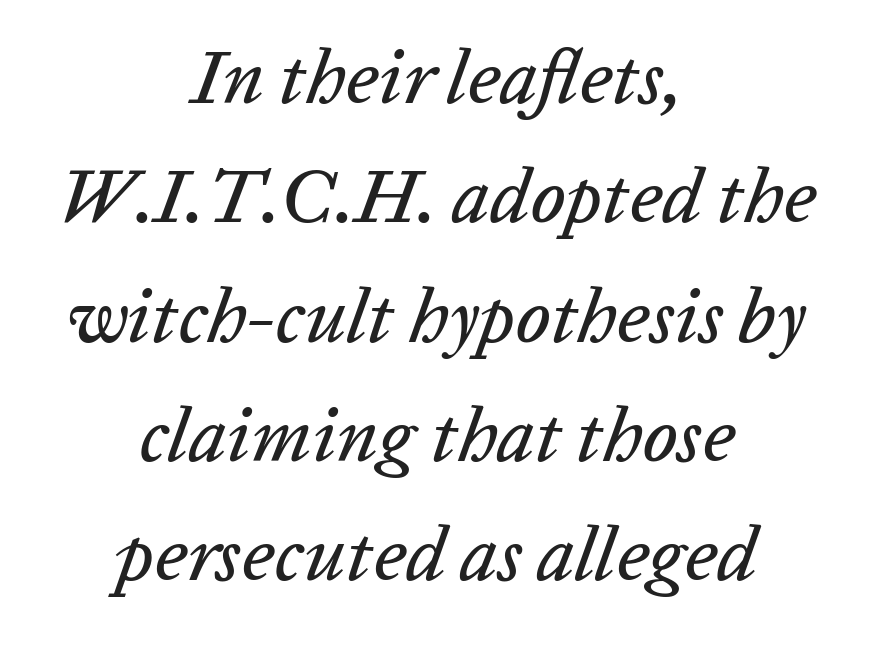
{"italic": "yes", "lean": "right", "slant_degrees": 20, "width": "normal", "stroke_contrast": "low", "x_height": "medium", "monospaced": "no", "underline": "no", "align": "center", "line_spacing": "normal", "line_spacing_ratio": 1.57, "letter_spacing": "normal", "letter_spacing_em": 0.0, "glyph_px": 76}
